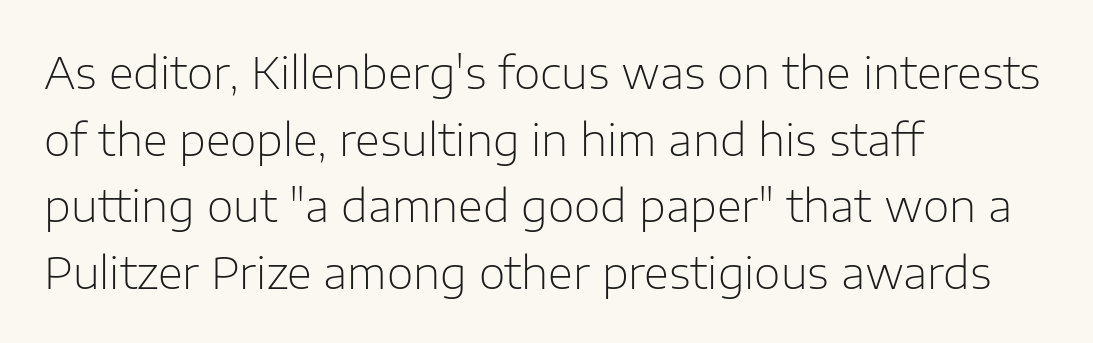
Q: Is the text bold? A: No.
Q: Is the text italic (slanted)? A: No, it is upright.
Q: Is the typeface a serif or a sans-serif typeface? A: Sans-serif.
Q: Is the text underlined? A: No.
Q: How is the paragraph aligned? A: Left-aligned.
Q: Is the spacing between letters normal or unusually wide? A: Normal.
Q: Is the spacing between lines tight, normal or loose? A: Normal.
Q: Width (condensed, normal, or wide)? A: Normal.
Q: Stroke contrast? A: Low.
Q: x-height? A: Medium.
Q: Monospaced? A: No.
